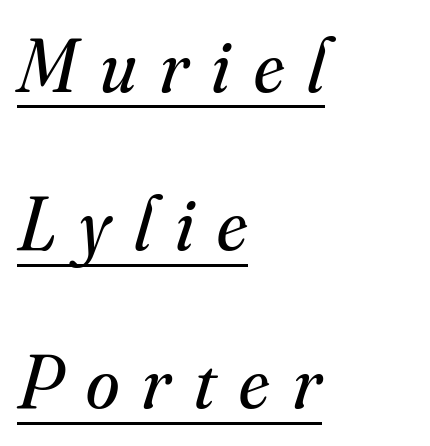
The image shows 76 px regular-weight serif type, italic (leaning right); set left-aligned, loose line spacing (2.08x), unusually wide letter spacing (+0.31 em), underlined; medium stroke contrast and a small x-height.
